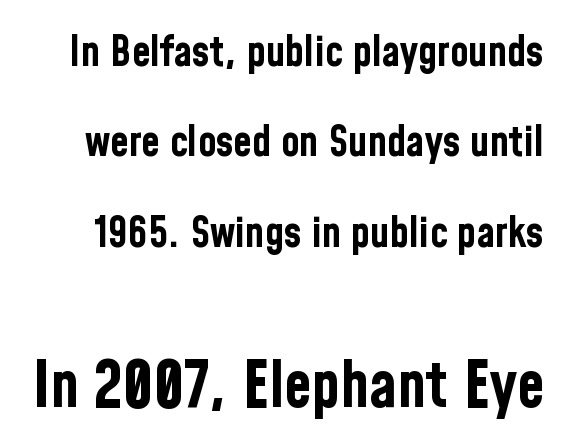
{"serif": "no", "italic": "no", "bold": "yes", "weight": "bold", "width": "condensed", "stroke_contrast": "low", "x_height": "medium", "monospaced": "no", "underline": "no", "line_spacing": "loose", "line_spacing_ratio": 2.15, "letter_spacing": "normal", "letter_spacing_em": 0.0, "larger_block": "second", "size_ratio": 1.5, "glyph_px": 63}
